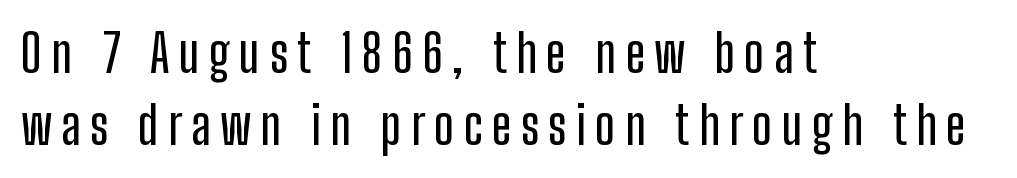
The image shows 52 px condensed sans-serif type, upright; set left-aligned, normal line spacing (1.38x), not underlined; low stroke contrast and a medium x-height.
